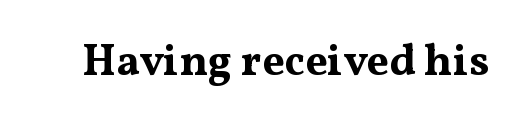
The image shows 44 px bold, wide serif type, upright; set normal letter spacing, not underlined; medium stroke contrast and a medium x-height.
